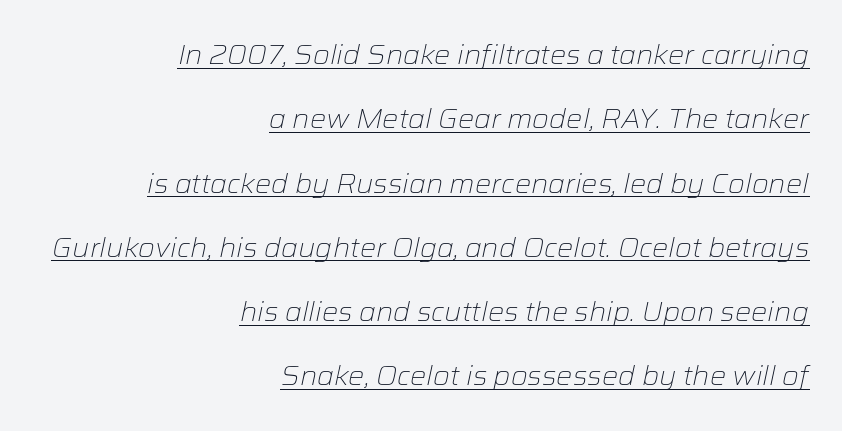
Q: Is the text bold? A: No.
Q: Is the text italic (slanted)? A: Yes, it leans right by about 12 degrees.
Q: Is the text underlined? A: Yes.
Q: How is the paragraph aligned? A: Right-aligned.
Q: Is the spacing between letters normal or unusually wide? A: Normal.
Q: Is the spacing between lines tight, normal or loose? A: Loose.
